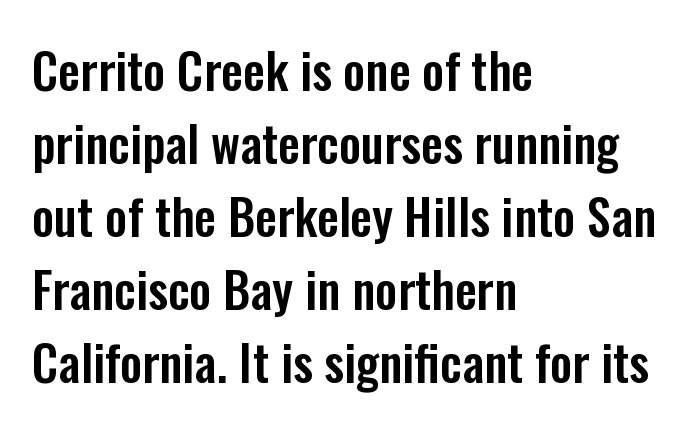
Words float on clear page, feet unadorned. Each new line begins a customary step beneath the previous one. Notice how the passage keeps a crisp vertical edge on the left only. Tall strokes in this sample are plumb rather than angled.
